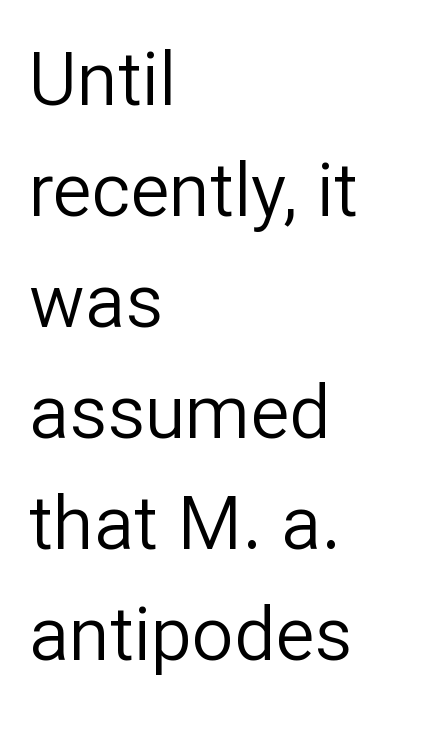
Q: Is the text bold? A: No.
Q: Is the text italic (slanted)? A: No, it is upright.
Q: Is the typeface a serif or a sans-serif typeface? A: Sans-serif.
Q: Is the text underlined? A: No.
Q: How is the paragraph aligned? A: Left-aligned.
Q: Is the spacing between letters normal or unusually wide? A: Normal.
Q: Is the spacing between lines tight, normal or loose? A: Normal.
Q: Width (condensed, normal, or wide)? A: Normal.
Q: Stroke contrast? A: Low.
Q: x-height? A: Medium.
Q: Monospaced? A: No.
